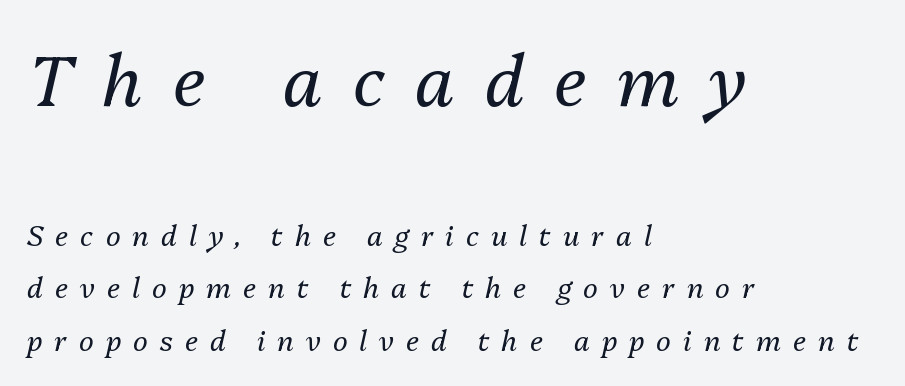
The face used here is proportionally spaced, like ordinary book or web type. Bare-footed words on every line. Does the bottom block carry the larger type? No, the top block does. Between one letter and the next there's a generous, obvious gap.
